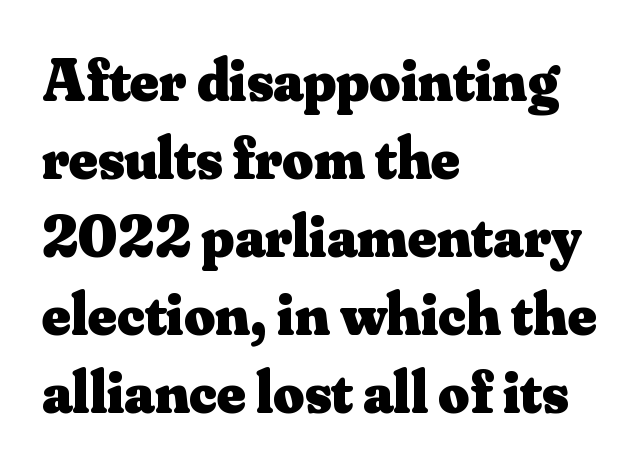
{"serif": "yes", "italic": "no", "bold": "yes", "weight": "heavy", "width": "normal", "stroke_contrast": "medium", "x_height": "small", "monospaced": "no", "underline": "no", "align": "left", "line_spacing": "normal", "line_spacing_ratio": 1.3, "letter_spacing": "normal", "letter_spacing_em": 0.0, "glyph_px": 60}
